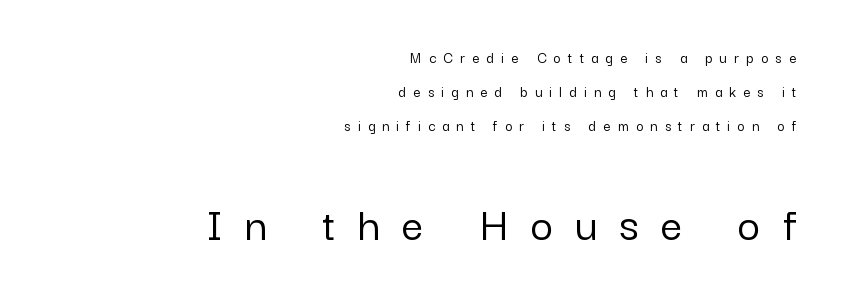
The image shows 49 px sans-serif type, upright; set right-aligned, loose line spacing (2.14x), unusually wide letter spacing (+0.45 em), not underlined; the second (bottom) block is 3.06x larger; low stroke contrast and a medium x-height.
